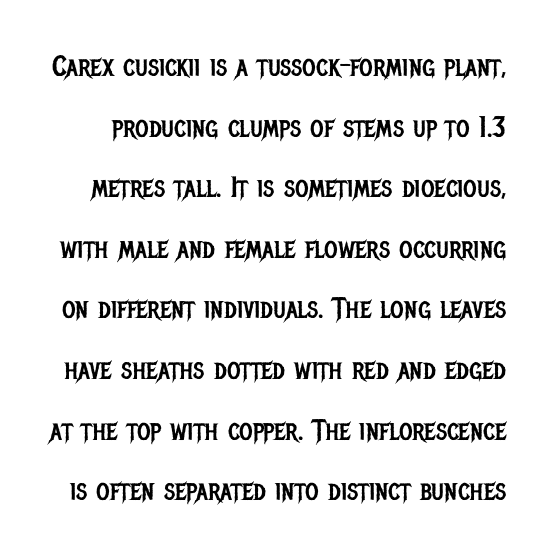
The image shows 29 px regular-weight, condensed sans-serif type, upright; set loose line spacing (2.09x), normal letter spacing, not underlined; low stroke contrast and a large x-height.
